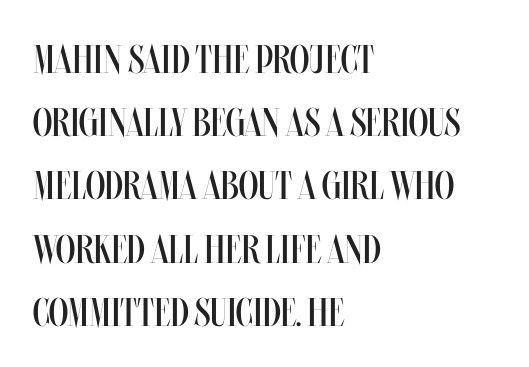
Tall strokes in this sample are plumb rather than angled. On a weight scale, this lands at 450 or below. Descenders are the only things crossing below the line. Horizontal alignment here is leftward, the default for most running prose.
